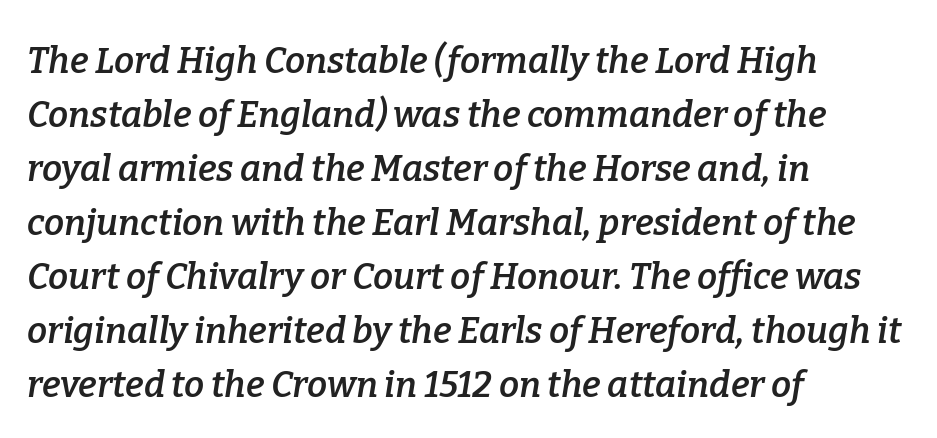
The image shows 36 px semibold serif type, italic (leaning right); set left-aligned, normal line spacing (1.5x), normal letter spacing, not underlined; low stroke contrast and a medium x-height.
